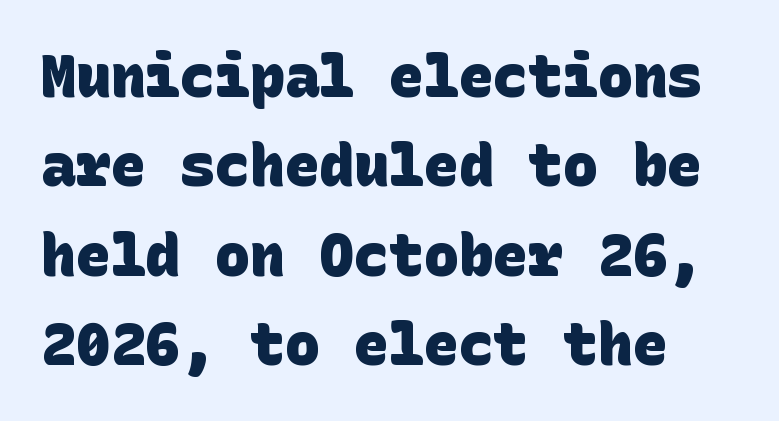
Q: Is the text bold? A: Yes.
Q: Is the typeface a serif or a sans-serif typeface? A: Sans-serif.
Q: Is the text underlined? A: No.
Q: How is the paragraph aligned? A: Left-aligned.
Q: Is the spacing between letters normal or unusually wide? A: Normal.
Q: Is the spacing between lines tight, normal or loose? A: Normal.
Q: Width (condensed, normal, or wide)? A: Normal.
Q: Stroke contrast? A: Low.
Q: x-height? A: Large.
